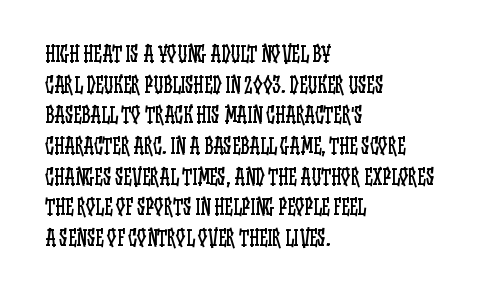
Q: Is the text bold? A: No.
Q: Is the text italic (slanted)? A: No, it is upright.
Q: Is the text underlined? A: No.
Q: How is the paragraph aligned? A: Left-aligned.
Q: Is the spacing between letters normal or unusually wide? A: Normal.
Q: Is the spacing between lines tight, normal or loose? A: Normal.
